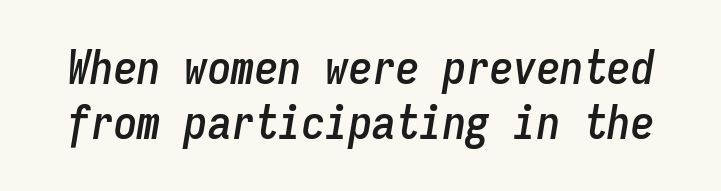
{"italic": "yes", "lean": "right", "slant_degrees": 9, "width": "condensed", "stroke_contrast": "low", "x_height": "medium", "monospaced": "yes", "underline": "no", "line_spacing_ratio": 1.16, "letter_spacing": "normal", "letter_spacing_em": 0.0, "glyph_px": 47}
